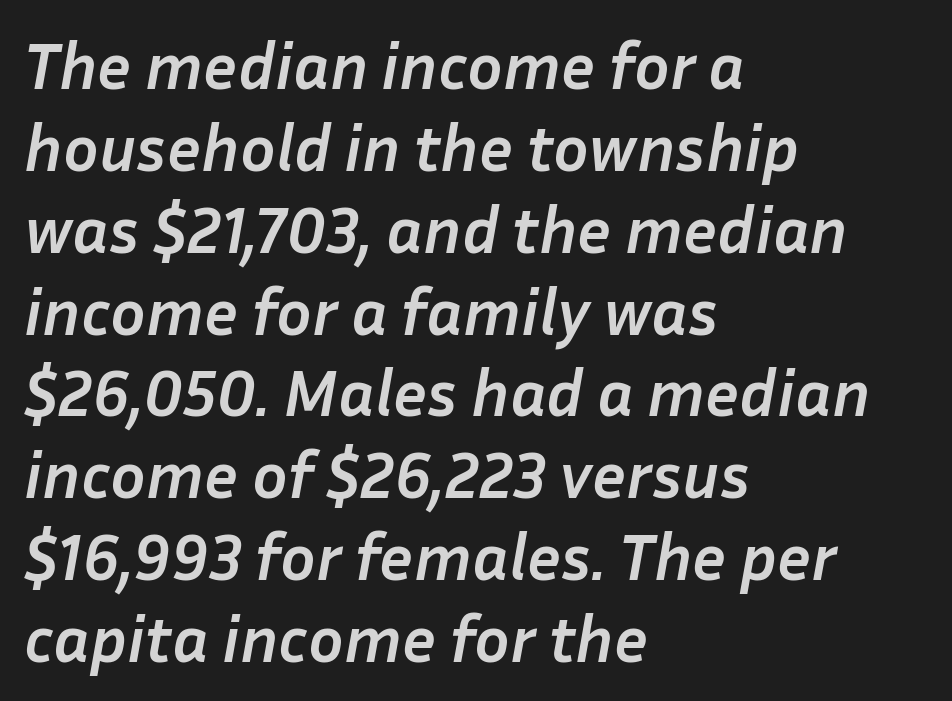
Q: Is the text bold? A: Yes.
Q: Is the text italic (slanted)? A: Yes, it leans right by about 10 degrees.
Q: Is the text underlined? A: No.
Q: How is the paragraph aligned? A: Left-aligned.
Q: Is the spacing between letters normal or unusually wide? A: Normal.
Q: Width (condensed, normal, or wide)? A: Normal.
Q: Stroke contrast? A: Low.
Q: x-height? A: Medium.
Q: Monospaced? A: No.
